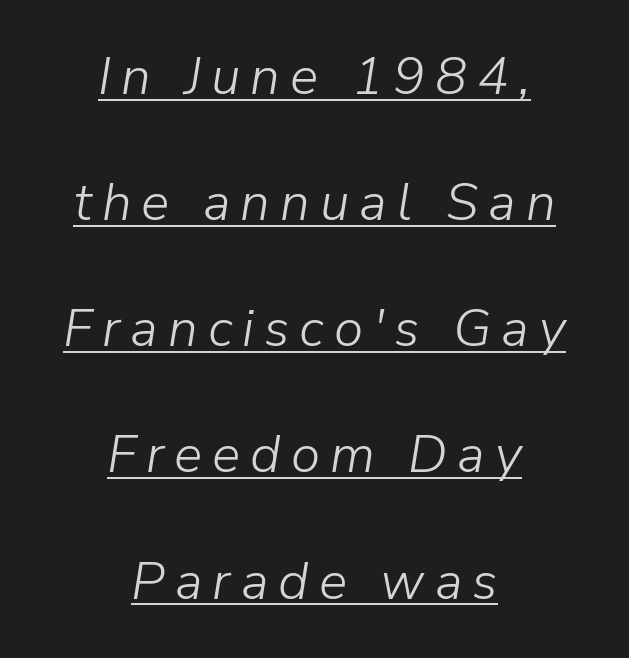
The image shows 53 px light type, italic (leaning right); set centered, loose line spacing (2.38x), underlined; low stroke contrast and a medium x-height.
